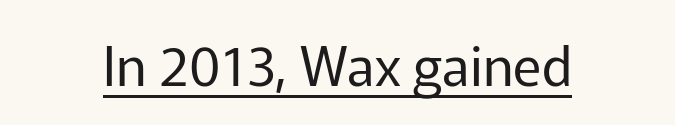
The image shows 54 px regular-weight sans-serif type, upright; set centered, normal letter spacing, underlined; low stroke contrast and a medium x-height.
